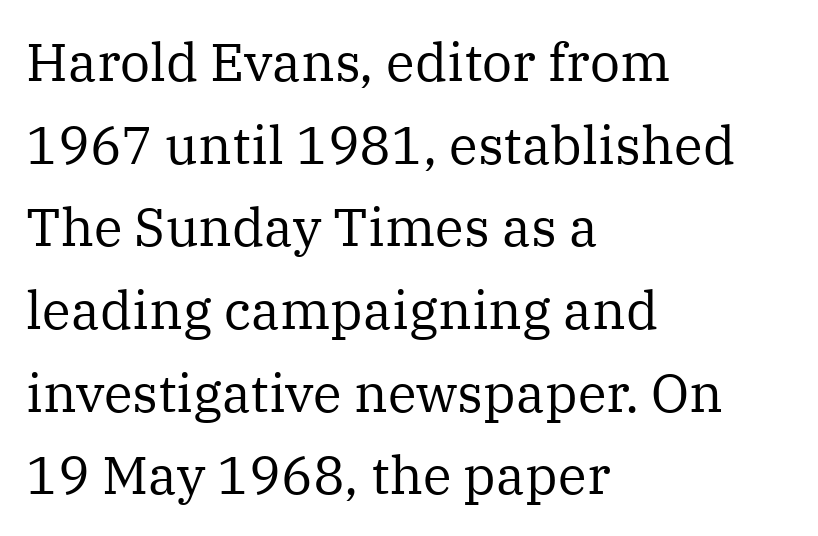
The space directly below the letters is spotless. The rendering uses natural spacing where letterforms have individual widths. The designer went with a serif here, giving each stem small feet. The strokes are not fattened; the text isn't bold. A student would call this left alignment; a typographer would say flush left, rag right.
